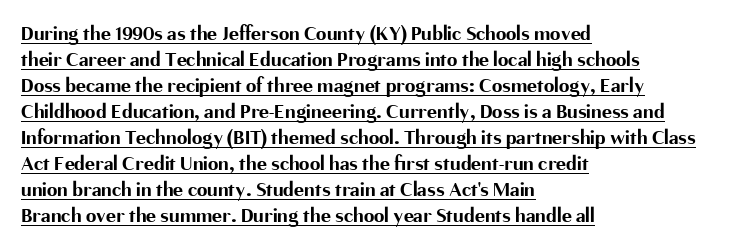
{"italic": "no", "bold": "yes", "underline": "yes", "align": "left", "line_spacing_ratio": 1.24, "letter_spacing": "normal", "letter_spacing_em": 0.0, "glyph_px": 21}
